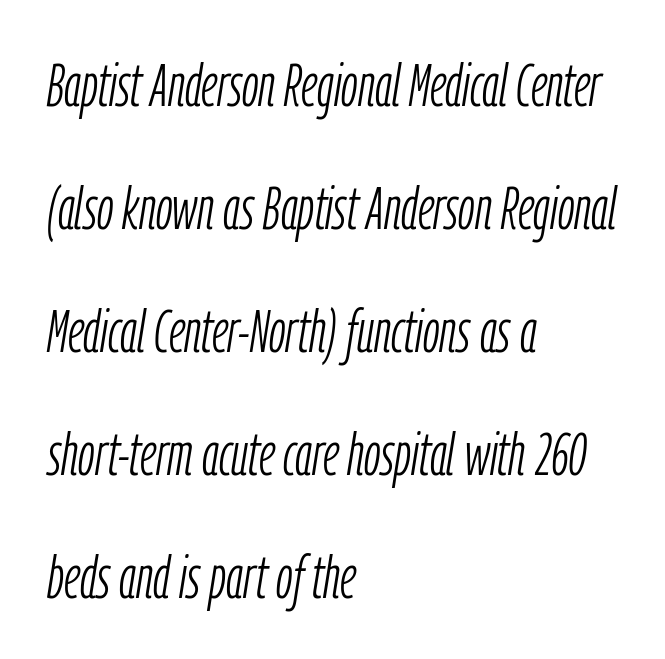
The image shows 60 px light, condensed type, italic (leaning right); set left-aligned, loose line spacing (2.05x), normal letter spacing, not underlined; low stroke contrast and a medium x-height.
